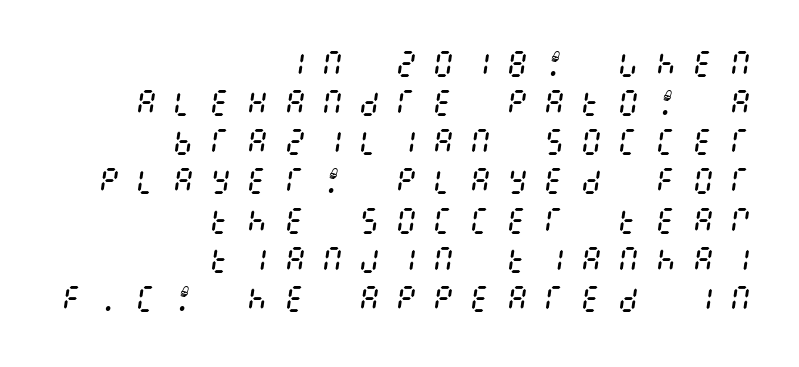
{"italic": "yes", "lean": "right", "slant_degrees": 8, "bold": "no", "weight": "regular", "width": "condensed", "stroke_contrast": "medium", "x_height": "large", "underline": "no", "align": "right", "line_spacing": "normal", "line_spacing_ratio": 1.35, "letter_spacing": "wide", "letter_spacing_em": 0.48, "glyph_px": 29}
